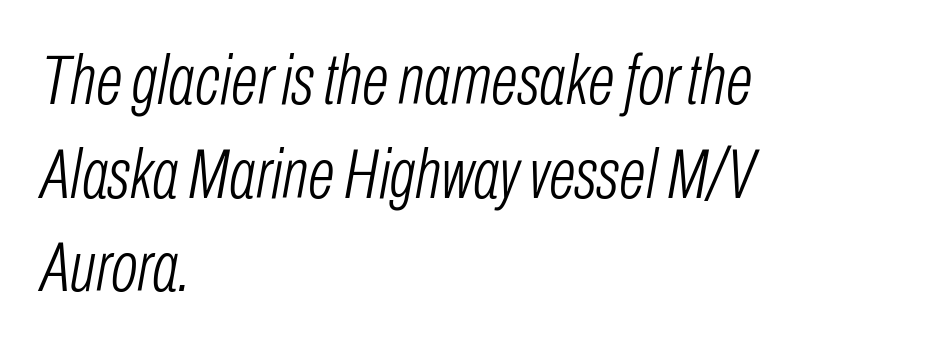
{"italic": "yes", "lean": "right", "slant_degrees": 10, "bold": "no", "weight": "light", "width": "condensed", "stroke_contrast": "low", "x_height": "medium", "monospaced": "no", "underline": "no", "align": "left", "line_spacing": "normal", "line_spacing_ratio": 1.32, "letter_spacing": "normal", "letter_spacing_em": 0.0, "glyph_px": 71}
